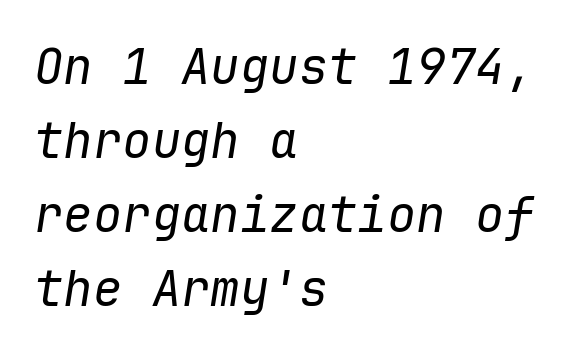
Q: Is the text bold? A: No.
Q: Is the text italic (slanted)? A: Yes, it leans right by about 9 degrees.
Q: Is the text underlined? A: No.
Q: How is the paragraph aligned? A: Left-aligned.
Q: Is the spacing between letters normal or unusually wide? A: Normal.
Q: Is the spacing between lines tight, normal or loose? A: Normal.
Q: Width (condensed, normal, or wide)? A: Normal.
Q: Stroke contrast? A: Low.
Q: x-height? A: Medium.
Q: Monospaced? A: Yes.
